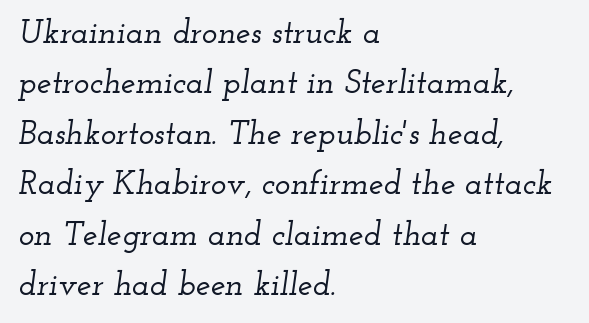
Q: Is the text italic (slanted)? A: Yes, it leans right by about 12 degrees.
Q: Is the typeface a serif or a sans-serif typeface? A: Serif.
Q: Is the text underlined? A: No.
Q: How is the paragraph aligned? A: Left-aligned.
Q: Is the spacing between letters normal or unusually wide? A: Normal.
Q: Is the spacing between lines tight, normal or loose? A: Normal.
Q: Width (condensed, normal, or wide)? A: Wide.
Q: Stroke contrast? A: Low.
Q: x-height? A: Small.
Q: Monospaced? A: No.
